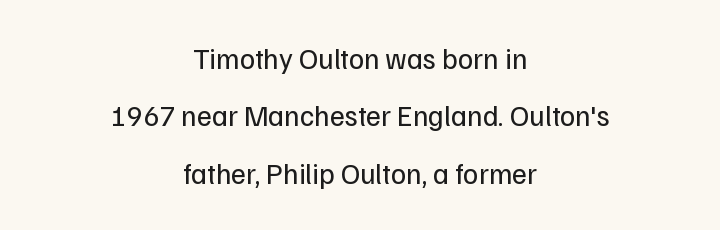
Characters remain perfectly vertical along every line. No heavy texture on the line: the type isn't bold. Horizontally, the lines are justified to the midpoint only. Unmarked baselines from the first word to the last.
